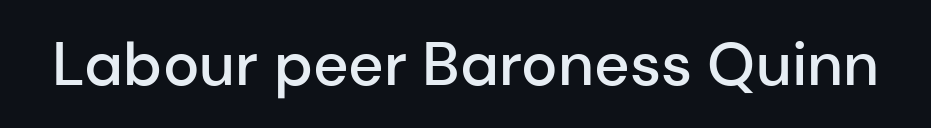
{"serif": "no", "italic": "no", "bold": "semi", "weight": "semibold", "width": "normal", "stroke_contrast": "low", "x_height": "medium", "monospaced": "no", "underline": "no", "letter_spacing": "normal", "letter_spacing_em": 0.0, "glyph_px": 61}
